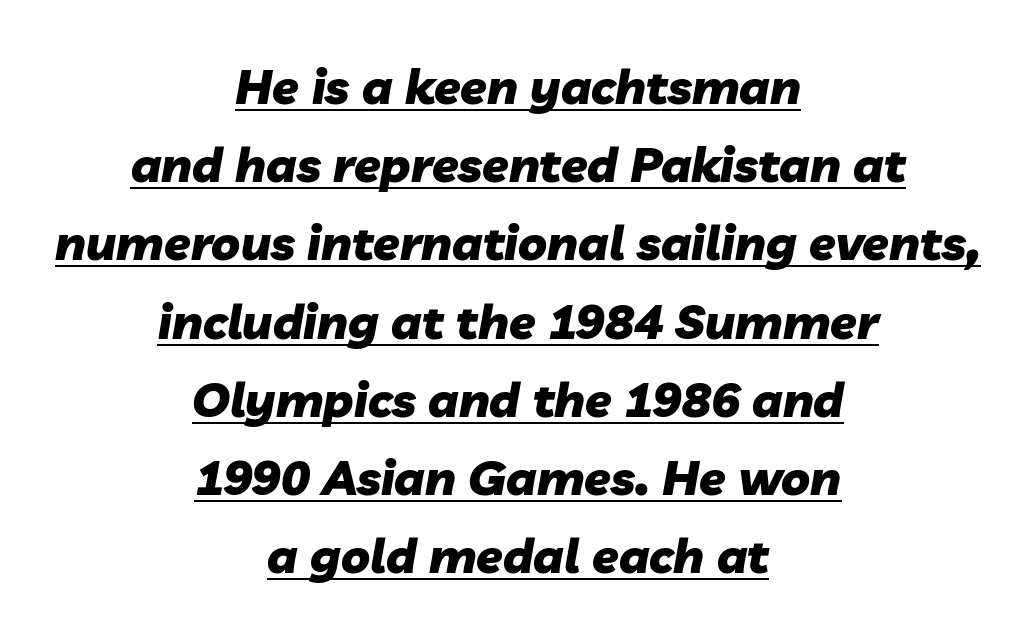
These lines sit exactly where default settings would place them. The rendering keeps characters at their native spacing. Character widths vary here, with narrow letters taking less room than wide ones. Horizontal alignment here is central, giving a formal, balanced look. Every word sits above its own underline. The strokes are fattened all the way to bold.
